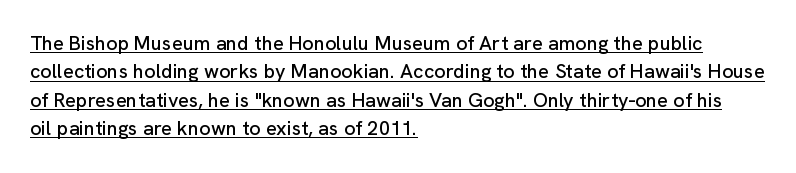
Q: Is the text italic (slanted)? A: No, it is upright.
Q: Is the text underlined? A: Yes.
Q: How is the paragraph aligned? A: Left-aligned.
Q: Is the spacing between letters normal or unusually wide? A: Normal.
Q: Is the spacing between lines tight, normal or loose? A: Normal.
